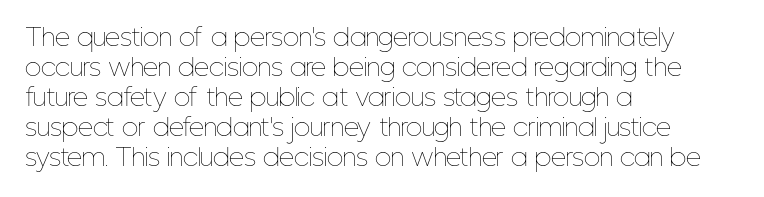
Q: Is the text bold? A: No.
Q: Is the text italic (slanted)? A: No, it is upright.
Q: Is the text underlined? A: No.
Q: How is the paragraph aligned? A: Left-aligned.
Q: Is the spacing between letters normal or unusually wide? A: Normal.
Q: Is the spacing between lines tight, normal or loose? A: Normal.
